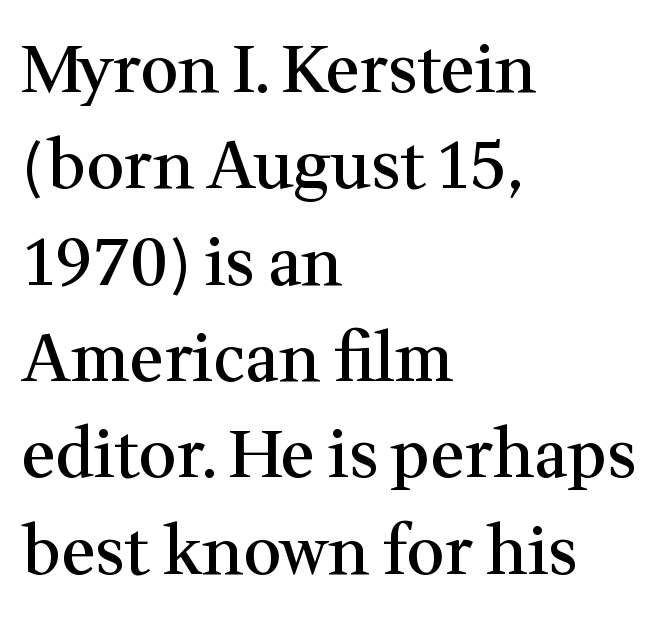
{"serif": "yes", "italic": "no", "bold": "semi", "weight": "semibold", "width": "normal", "stroke_contrast": "medium", "x_height": "medium", "monospaced": "no", "underline": "no", "align": "left", "line_spacing": "normal", "line_spacing_ratio": 1.46, "letter_spacing": "normal", "letter_spacing_em": 0.0, "glyph_px": 66}
